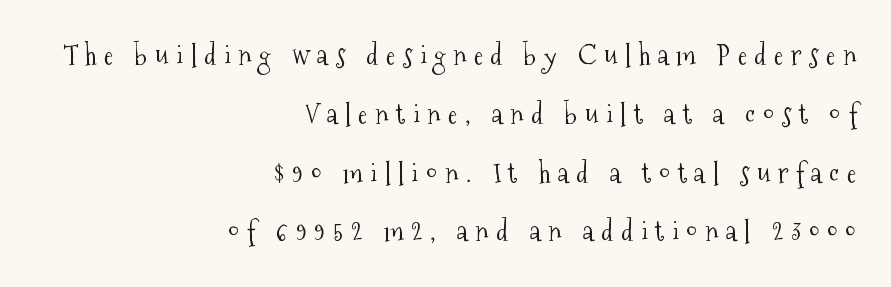
These lines stand farther apart than default settings would place them. Check the space under the baseline: it is left empty. Spacing verdict: proportional, widths tailored to each character. The face used here is seriffed, in the tradition of book romans. Tall strokes in this sample are plumb rather than angled. This sample uses expanded letter spacing, leaving extra air between glyphs.
